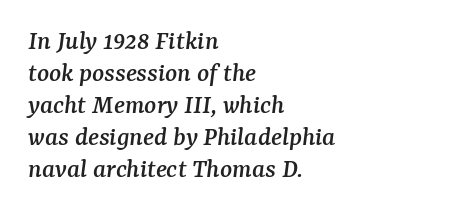
The image shows 28 px serif type, italic (leaning right); set left-aligned, tight line spacing (1.14x), normal letter spacing, not underlined; medium stroke contrast and a medium x-height.
